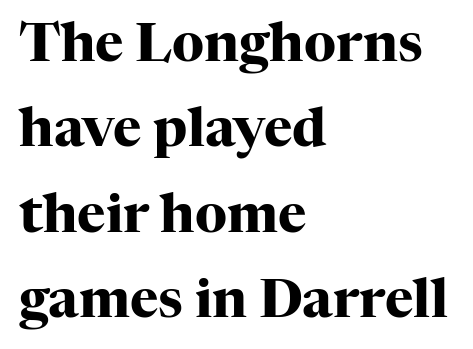
The image shows 54 px heavy serif type, upright; set left-aligned, normal line spacing (1.58x), normal letter spacing, not underlined; high stroke contrast and a medium x-height.
